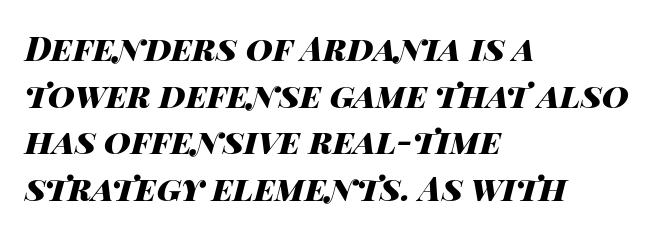
{"italic": "yes", "lean": "right", "slant_degrees": 14, "bold": "yes", "weight": "heavy", "width": "wide", "stroke_contrast": "high", "x_height": "large", "monospaced": "no", "underline": "no", "align": "left", "line_spacing": "normal", "line_spacing_ratio": 1.41, "letter_spacing": "normal", "letter_spacing_em": 0.0, "glyph_px": 33}
